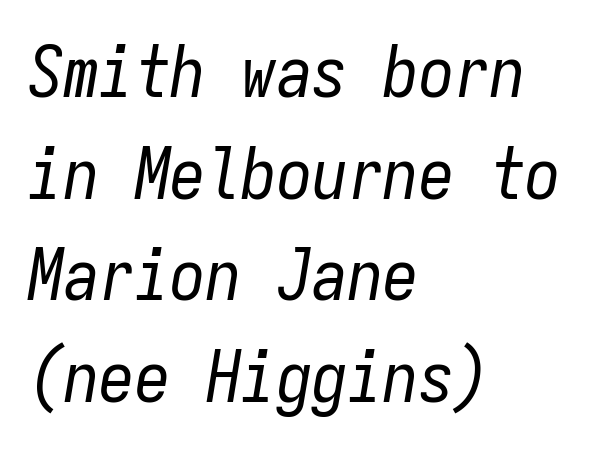
Students, note that the glyphs here touch the page at normal intervals. The designer left line spacing at the default. This is not heavy type; no bold has been used. Monospaced: the letters line up in strict vertical columns. Quick note: italic.
